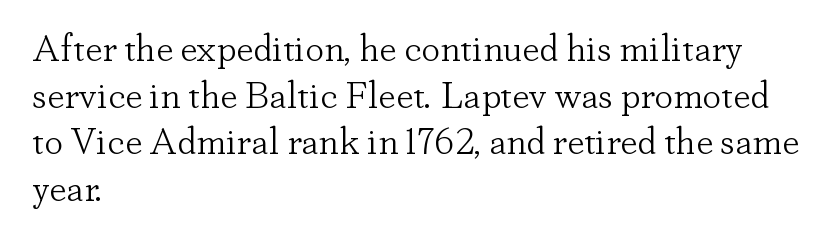
Is this a heavy cut? Hardly; it is regular or lighter. Short note: letters normally spaced. It's the straight-up-and-down kind of type. The area under the type is left untouched. Look at the bottom of the vertical strokes: they flare into serifs here.
